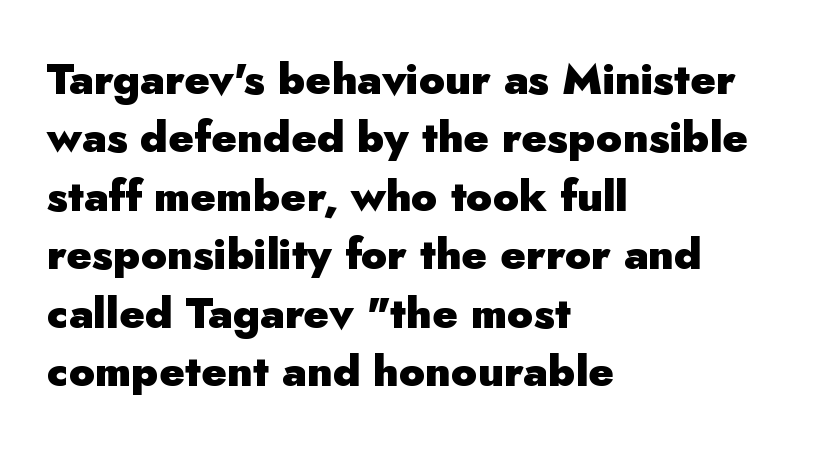
Q: Is the text bold? A: Yes.
Q: Is the text italic (slanted)? A: No, it is upright.
Q: Is the typeface a serif or a sans-serif typeface? A: Sans-serif.
Q: Is the text underlined? A: No.
Q: How is the paragraph aligned? A: Left-aligned.
Q: Is the spacing between letters normal or unusually wide? A: Normal.
Q: Is the spacing between lines tight, normal or loose? A: Normal.
Q: Width (condensed, normal, or wide)? A: Normal.
Q: Stroke contrast? A: Low.
Q: x-height? A: Small.
Q: Monospaced? A: No.
